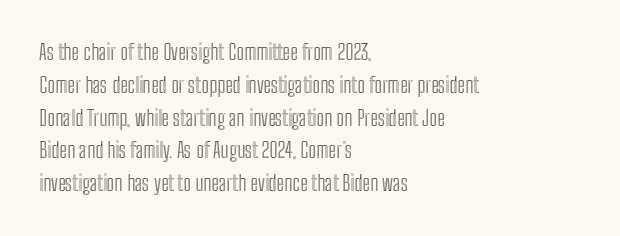
Q: Is the text italic (slanted)? A: No, it is upright.
Q: Is the text underlined? A: No.
Q: How is the paragraph aligned? A: Left-aligned.
Q: Is the spacing between letters normal or unusually wide? A: Normal.
Q: Is the spacing between lines tight, normal or loose? A: Normal.
